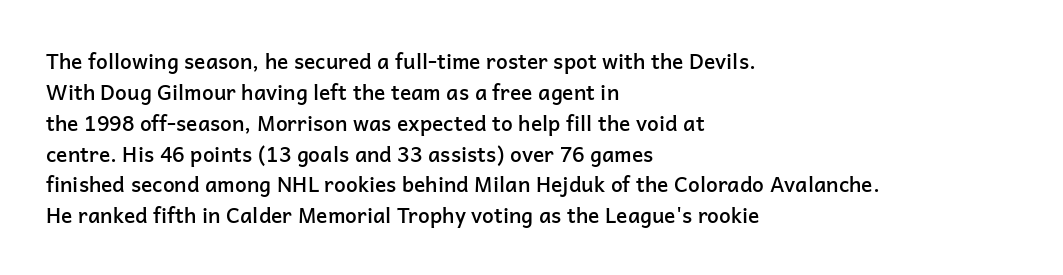
The lines are quadded left. No word sits above an underline. A typesetter would mark this as roman, not italic. Observe the ordinary spacing: letters are neighbours, not strangers.
